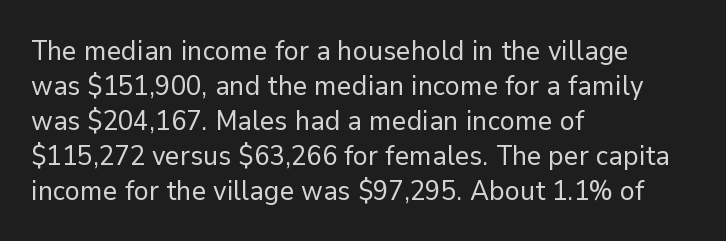
{"serif": "no", "italic": "no", "bold": "no", "weight": "regular", "width": "normal", "stroke_contrast": "low", "x_height": "medium", "monospaced": "no", "underline": "no", "align": "left", "line_spacing": "normal", "line_spacing_ratio": 1.25, "letter_spacing": "normal", "letter_spacing_em": 0.0, "glyph_px": 28}
